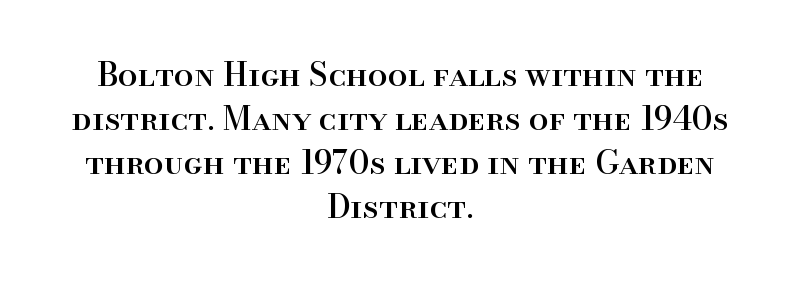
The zone under the glyphs is completely vacant. You could not count columns in this text — the font is proportionally spaced. The axis of the letterforms is exactly vertical. A serif font was chosen for this passage. What's the leading like? Ordinary, nothing unusual.
